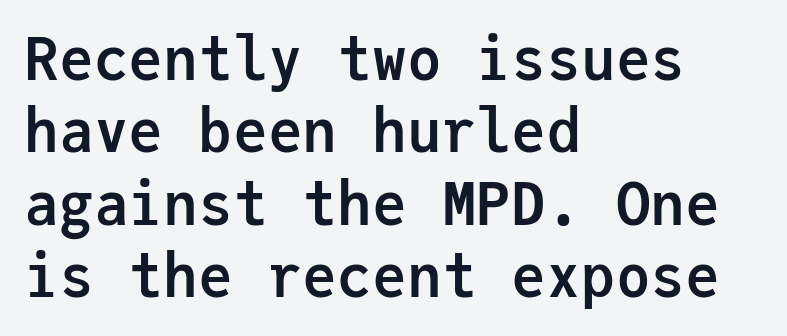
Q: Is the text bold? A: Yes.
Q: Is the text italic (slanted)? A: No, it is upright.
Q: Is the typeface a serif or a sans-serif typeface? A: Sans-serif.
Q: Is the text underlined? A: No.
Q: How is the paragraph aligned? A: Left-aligned.
Q: Is the spacing between letters normal or unusually wide? A: Normal.
Q: Is the spacing between lines tight, normal or loose? A: Normal.
Q: Width (condensed, normal, or wide)? A: Normal.
Q: Stroke contrast? A: Low.
Q: x-height? A: Medium.
Q: Monospaced? A: Yes.
